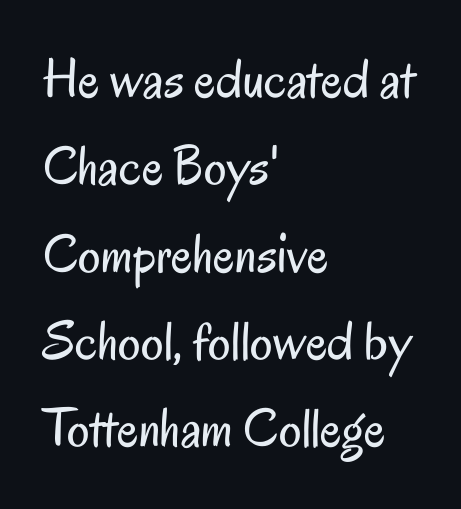
These lines are rendered in a variable-pitch font. Is this a sans? Yes — the strokes have no serifs. The type sits square on the baseline with zero lean. The rendering keeps characters at their native spacing.
